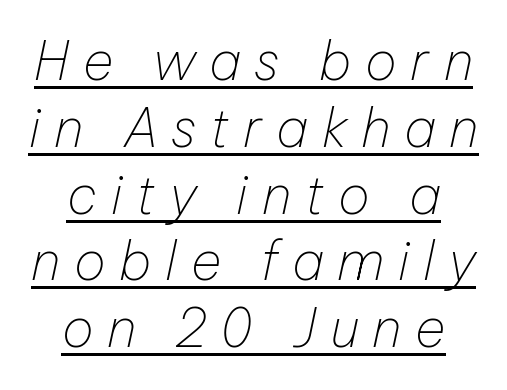
The image shows 53 px thin type, italic (leaning right); set centered, normal line spacing (1.26x), unusually wide letter spacing (+0.26 em), underlined; low stroke contrast and a medium x-height.
